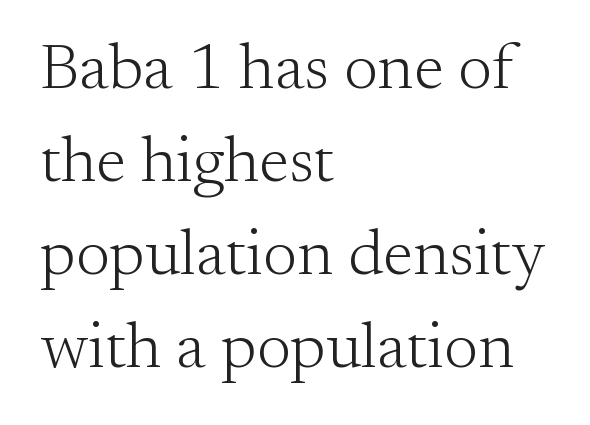
Short and long lines alike share a common starting point at left. Italic? Not at all — the glyphs are vertical. You can tell from the footed stems that serif type was used. Each letter keeps its own natural width here, so spacing adapts to shape.
